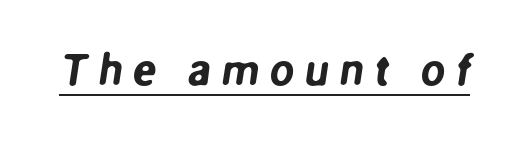
{"serif": "no", "width": "normal", "stroke_contrast": "low", "x_height": "medium", "monospaced": "no", "underline": "yes", "letter_spacing": "wide", "letter_spacing_em": 0.23, "glyph_px": 44}
